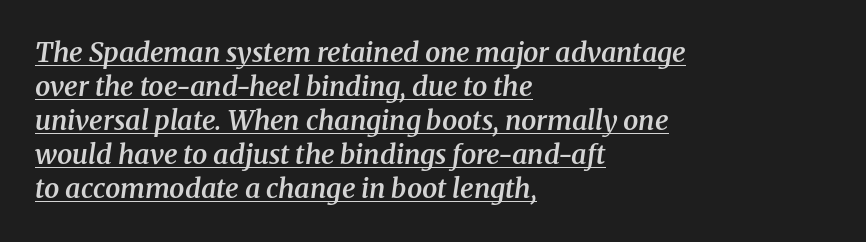
One glance says typical: line gaps are just what's usual. The specimen reads as italic at a glance. Underlining? Definitely there. Short note: letters normally spaced. Visually the block forms a straight wall on the left and a jagged coastline on the right.
